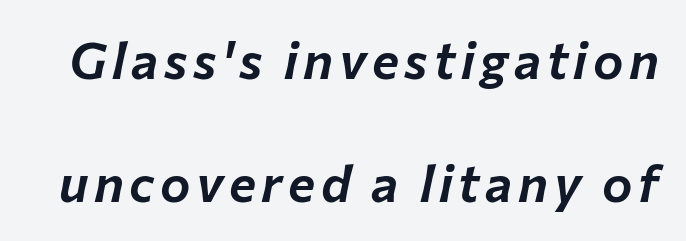
Q: Is the text italic (slanted)? A: Yes, it leans right by about 12 degrees.
Q: Is the text underlined? A: No.
Q: Is the spacing between lines tight, normal or loose? A: Loose.
Q: Width (condensed, normal, or wide)? A: Normal.
Q: Stroke contrast? A: Low.
Q: x-height? A: Medium.
Q: Monospaced? A: No.
